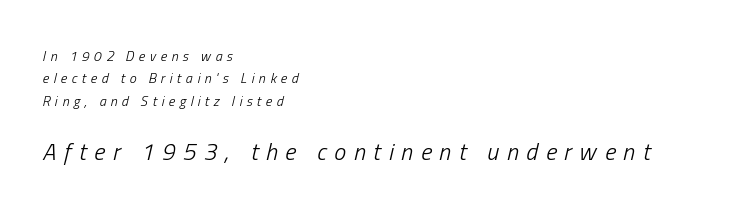
{"italic": "yes", "lean": "right", "slant_degrees": 13, "bold": "no", "underline": "no", "align": "left", "line_spacing": "normal", "line_spacing_ratio": 1.6, "letter_spacing": "wide", "letter_spacing_em": 0.32, "larger_block": "second", "size_ratio": 1.71, "glyph_px": 24}
